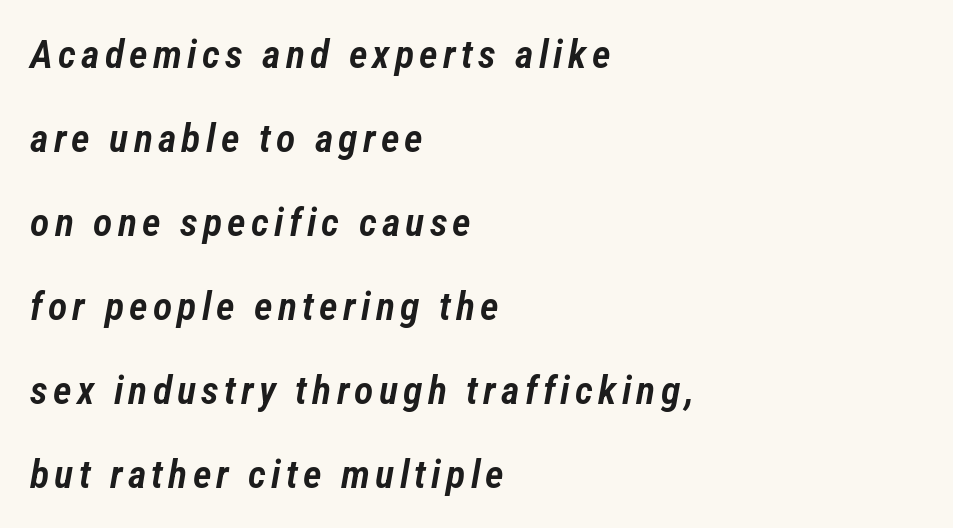
Students, observe: this is what heavily led, spacious text looks like. Horizontal alignment here is leftward, the default for most running prose. Bold? Not quite — semibold, heavier than regular but stopping short. Note the varied advance widths — an 'i' is clearly narrower than an 'm'. The lettering tilts uniformly, giving the passage an italic look.
